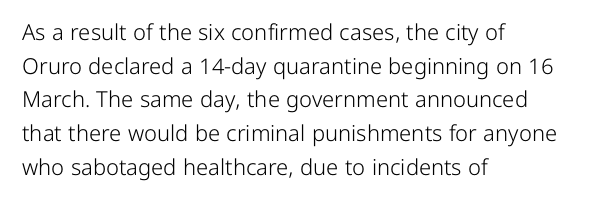
Q: Is the text bold? A: No.
Q: Is the text italic (slanted)? A: No, it is upright.
Q: Is the text underlined? A: No.
Q: How is the paragraph aligned? A: Left-aligned.
Q: Is the spacing between letters normal or unusually wide? A: Normal.
Q: Is the spacing between lines tight, normal or loose? A: Normal.
